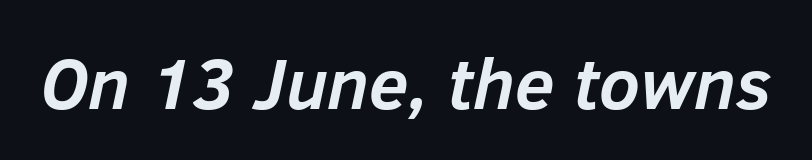
The image shows 72 px semibold type, italic (leaning right); set normal letter spacing, not underlined; low stroke contrast and a medium x-height.
